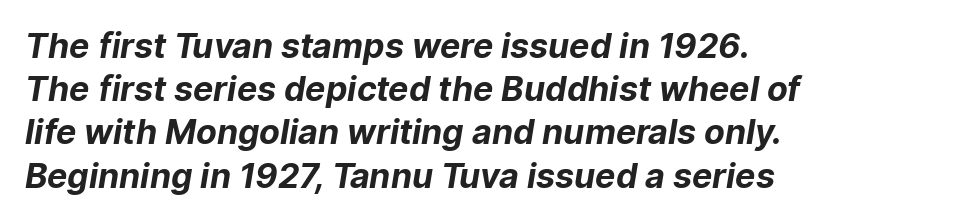
The image shows 34 px bold sans-serif type; set left-aligned, normal line spacing (1.27x), normal letter spacing, not underlined; low stroke contrast and a medium x-height.
